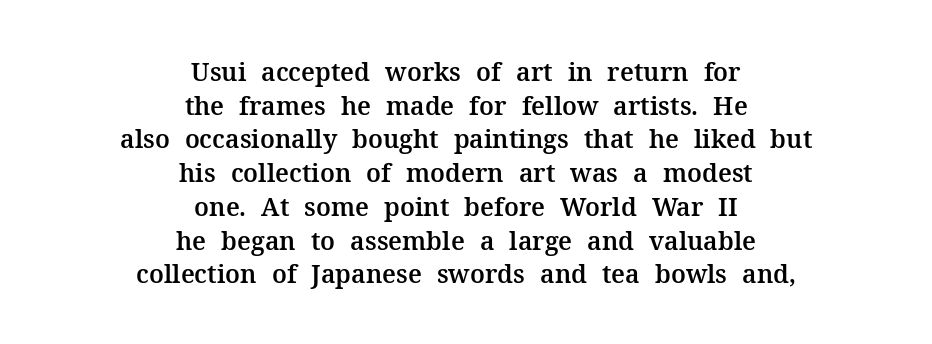
The image shows 25 px text type, upright; set centered, normal line spacing (1.35x), normal letter spacing, not underlined.
